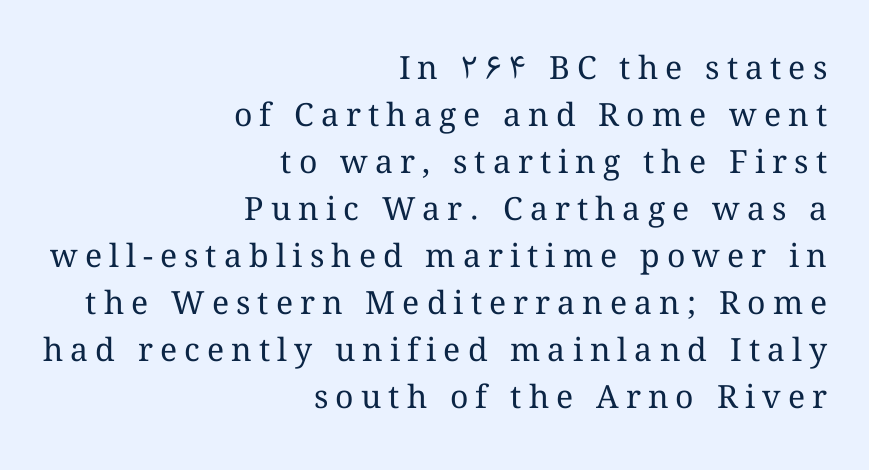
The image shows 32 px regular-weight type, upright; set right-aligned, normal line spacing (1.47x), unusually wide letter spacing (+0.22 em), not underlined; medium stroke contrast and a medium x-height.
